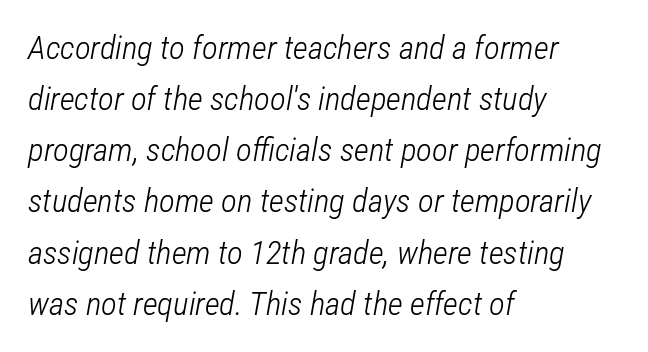
{"italic": "yes", "lean": "right", "slant_degrees": 12, "bold": "no", "weight": "light", "width": "condensed", "stroke_contrast": "low", "x_height": "medium", "monospaced": "no", "underline": "no", "align": "left", "line_spacing": "normal", "line_spacing_ratio": 1.55, "letter_spacing": "normal", "letter_spacing_em": 0.0, "glyph_px": 33}
